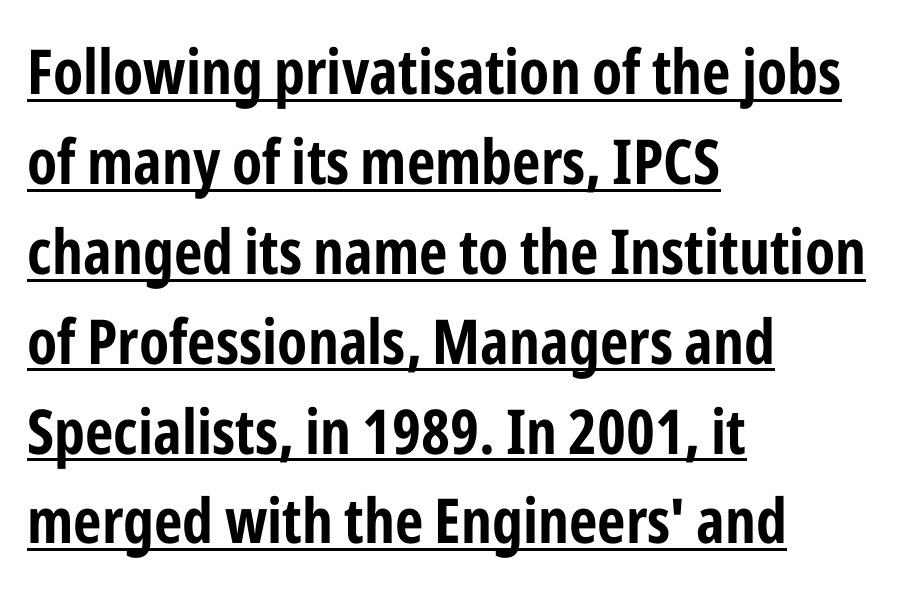
The passage shown is emphatically bold. Ascenders rise straight up at ninety degrees. Beneath each row of characters lies a ruled line. Unlike a traditional serif, this face leaves its strokes unadorned. Think of a printed novel: that variable character pitch is what you see here. Characters follow at the spacing the type designer built in.
